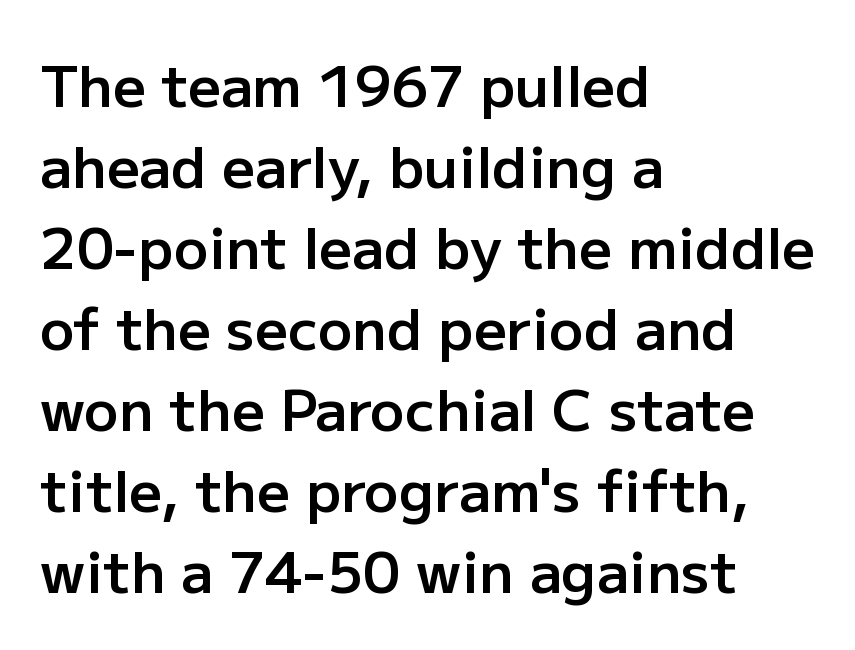
{"serif": "no", "italic": "no", "bold": "semi", "weight": "semibold", "width": "normal", "stroke_contrast": "low", "x_height": "medium", "monospaced": "no", "underline": "no", "align": "left", "line_spacing": "normal", "line_spacing_ratio": 1.42, "letter_spacing": "normal", "letter_spacing_em": 0.0, "glyph_px": 57}
